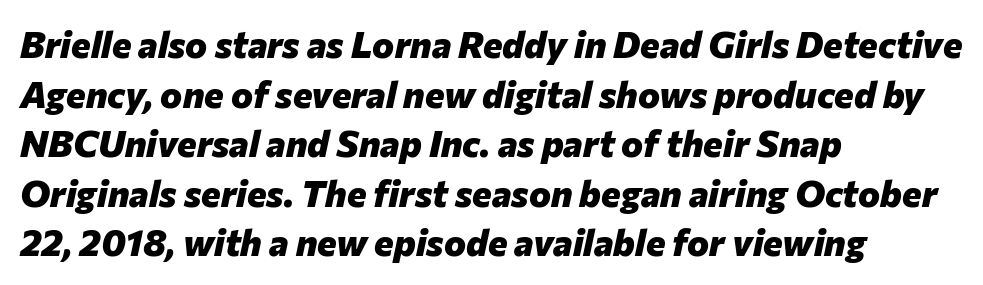
Q: Is the text bold? A: Yes.
Q: Is the text italic (slanted)? A: Yes, it leans right by about 12 degrees.
Q: Is the text underlined? A: No.
Q: How is the paragraph aligned? A: Left-aligned.
Q: Is the spacing between letters normal or unusually wide? A: Normal.
Q: Is the spacing between lines tight, normal or loose? A: Normal.
Q: Width (condensed, normal, or wide)? A: Normal.
Q: Stroke contrast? A: Low.
Q: x-height? A: Medium.
Q: Monospaced? A: No.
